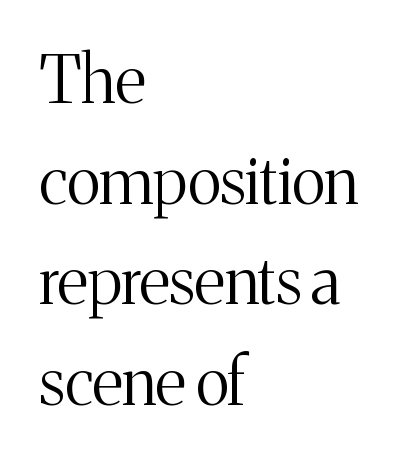
The image shows 65 px light serif type, upright; set left-aligned, normal line spacing (1.55x), normal letter spacing, not underlined; medium stroke contrast and a medium x-height.
